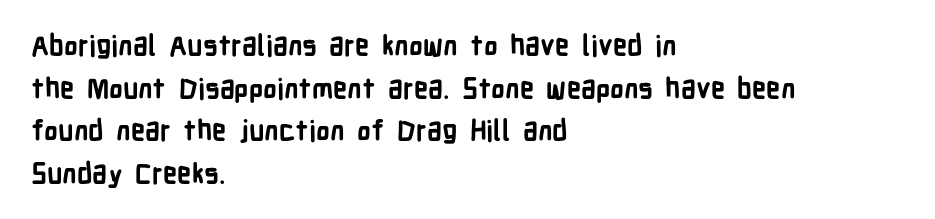
The image shows 28 px bold, condensed sans-serif type, upright; set left-aligned, normal line spacing (1.52x), normal letter spacing, not underlined; low stroke contrast and a medium x-height.
